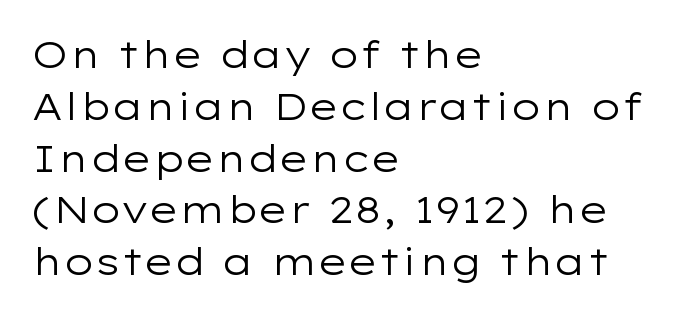
{"serif": "no", "italic": "no", "bold": "no", "weight": "regular", "width": "wide", "stroke_contrast": "low", "x_height": "medium", "monospaced": "no", "underline": "no", "align": "left", "line_spacing": "normal", "line_spacing_ratio": 1.4, "letter_spacing": "normal", "letter_spacing_em": 0.0, "glyph_px": 37}
